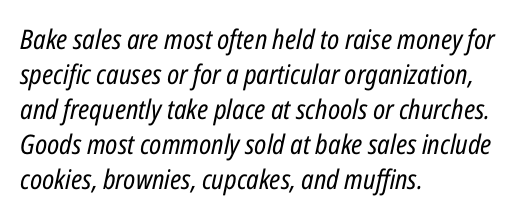
Check under the words: just untouched page. The weight tops out at a normal text grade. Style check: oblique. The rendering uses a moderate line-height, typical for paragraphs.
